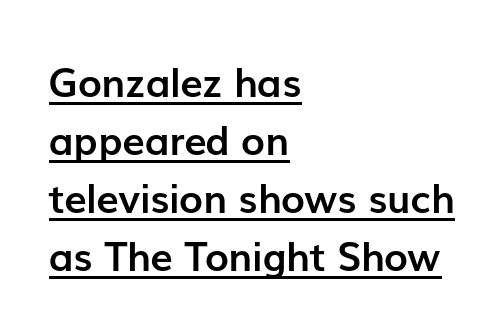
The image shows 40 px semibold sans-serif type, upright; set left-aligned, normal line spacing (1.45x), normal letter spacing, underlined; low stroke contrast and a medium x-height.
